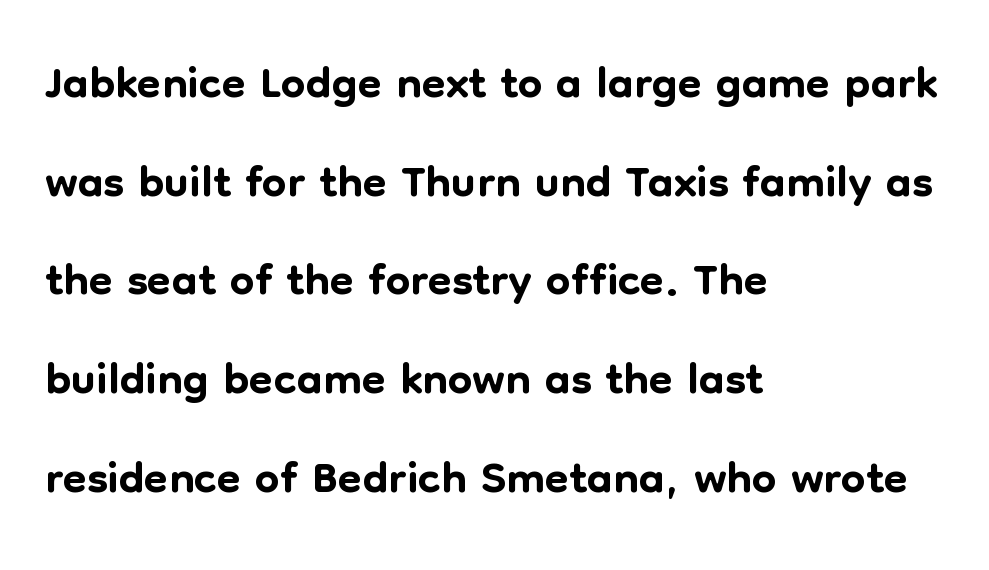
The image shows 70 px sans-serif type, upright; set left-aligned, normal line spacing (1.41x), normal letter spacing, not underlined; low stroke contrast and a medium x-height.
